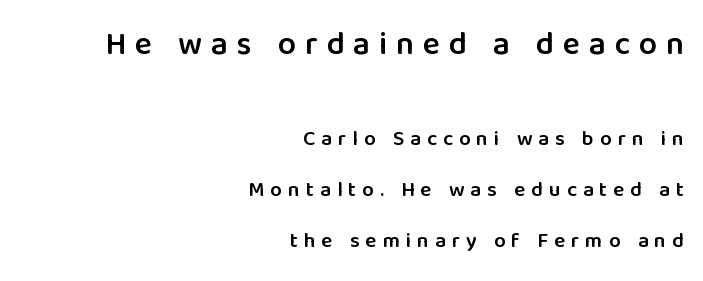
Q: Is the text bold? A: Semi-bold.
Q: Is the text italic (slanted)? A: No, it is upright.
Q: Is the typeface a serif or a sans-serif typeface? A: Sans-serif.
Q: Is the text underlined? A: No.
Q: How is the paragraph aligned? A: Right-aligned.
Q: Is the spacing between letters normal or unusually wide? A: Unusually wide.
Q: Is the spacing between lines tight, normal or loose? A: Loose.
Q: Which block of text is set in a larger size, the first (top) or the second (bottom)? A: The first (top) one.
Q: Width (condensed, normal, or wide)? A: Normal.
Q: Stroke contrast? A: Low.
Q: x-height? A: Medium.
Q: Monospaced? A: No.
